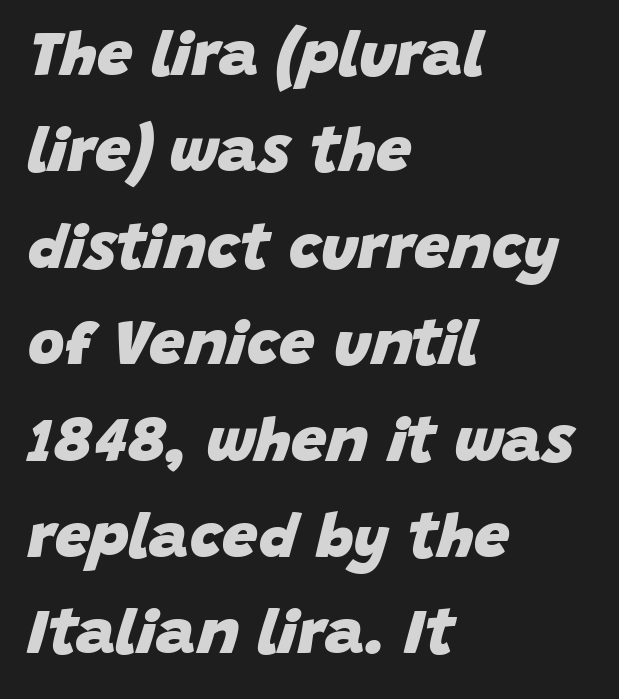
Q: Is the text bold? A: Yes.
Q: Is the text italic (slanted)? A: Yes, it leans right by about 15 degrees.
Q: Is the text underlined? A: No.
Q: How is the paragraph aligned? A: Left-aligned.
Q: Is the spacing between letters normal or unusually wide? A: Normal.
Q: Is the spacing between lines tight, normal or loose? A: Normal.
Q: Width (condensed, normal, or wide)? A: Normal.
Q: Stroke contrast? A: Low.
Q: x-height? A: Large.
Q: Monospaced? A: No.
